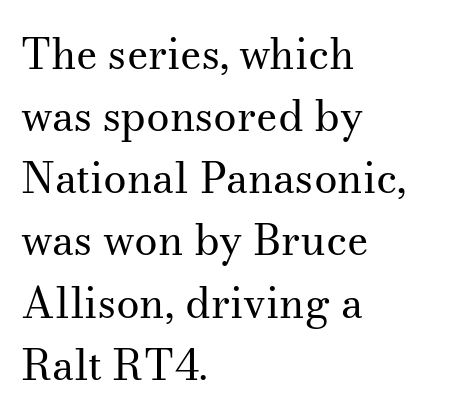
Character widths vary here, with narrow letters taking less room than wide ones. A typesetter would call this leading conventional body-copy spacing. It's the straight-up-and-down kind of type. Heft: none added — not bold. Letter spacing: default.
